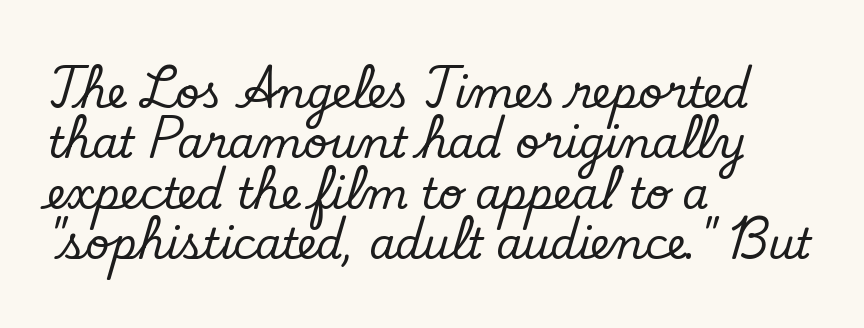
The image shows 42 px serif type; set left-aligned, line spacing 1.2x, normal letter spacing, not underlined; low stroke contrast and a small x-height.
